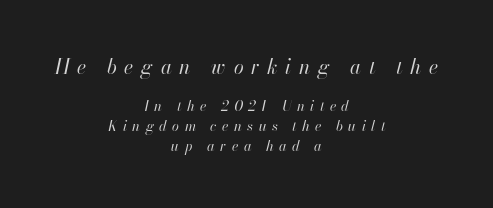
{"italic": "yes", "lean": "right", "slant_degrees": 13, "bold": "no", "underline": "no", "align": "center", "line_spacing": "normal", "line_spacing_ratio": 1.41, "letter_spacing": "wide", "letter_spacing_em": 0.39, "larger_block": "first", "size_ratio": 1.43, "glyph_px": 20}
